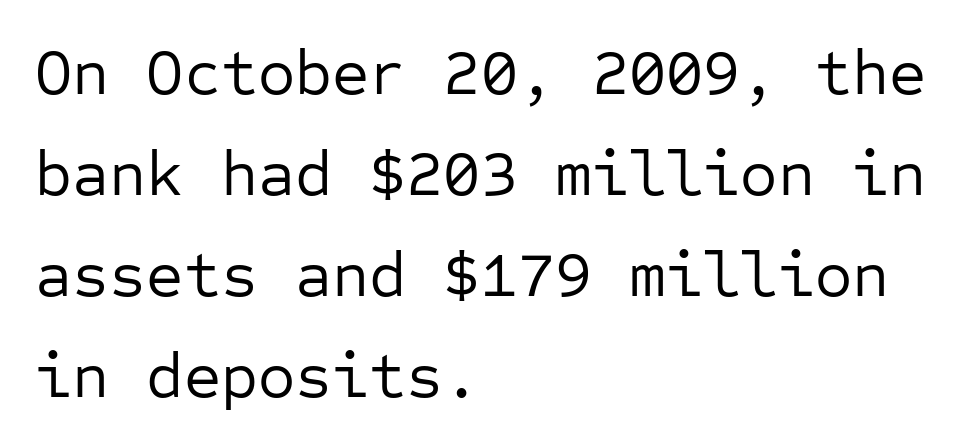
Q: Is the text bold? A: No.
Q: Is the text italic (slanted)? A: No, it is upright.
Q: Is the typeface a serif or a sans-serif typeface? A: Sans-serif.
Q: Is the text underlined? A: No.
Q: How is the paragraph aligned? A: Left-aligned.
Q: Is the spacing between letters normal or unusually wide? A: Normal.
Q: Is the spacing between lines tight, normal or loose? A: Normal.
Q: Width (condensed, normal, or wide)? A: Normal.
Q: Stroke contrast? A: Low.
Q: x-height? A: Medium.
Q: Monospaced? A: Yes.
